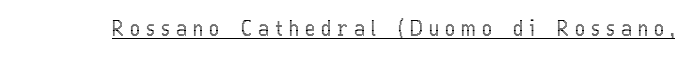
{"italic": "no", "underline": "yes", "letter_spacing": "wide", "letter_spacing_em": 0.3, "glyph_px": 21}
